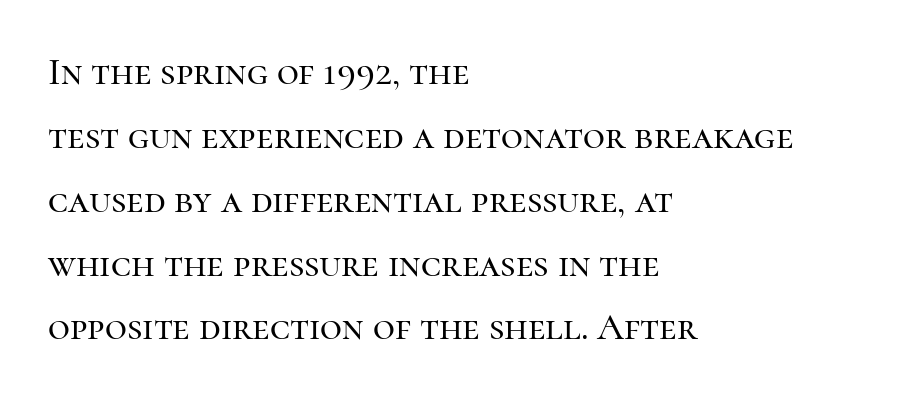
The image shows 38 px serif type, upright; set left-aligned, normal line spacing (1.68x), normal letter spacing, not underlined; high stroke contrast and a medium x-height.
